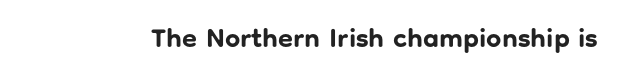
What stands out about the letter spacing? Nothing — it is the standard amount. No italicization has been applied; the sample stays upright. The gap between lines stays unmarked. Thick stems and heavy bowls — unmistakably bold.
